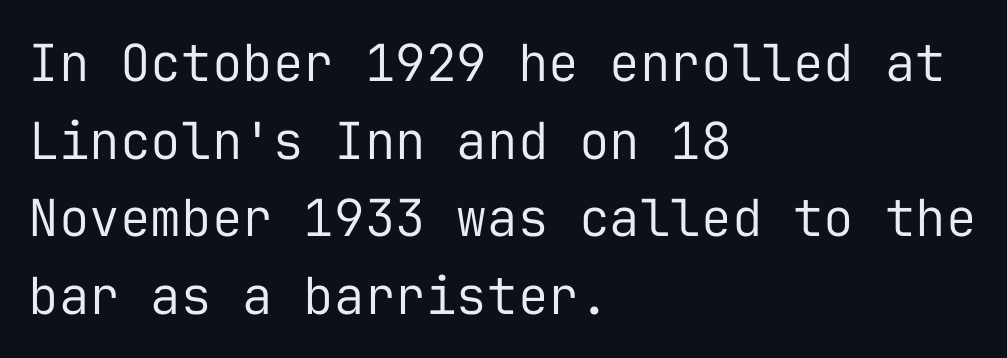
Q: Is the text bold? A: No.
Q: Is the text italic (slanted)? A: No, it is upright.
Q: Is the typeface a serif or a sans-serif typeface? A: Sans-serif.
Q: Is the text underlined? A: No.
Q: How is the paragraph aligned? A: Left-aligned.
Q: Is the spacing between letters normal or unusually wide? A: Normal.
Q: Is the spacing between lines tight, normal or loose? A: Normal.
Q: Width (condensed, normal, or wide)? A: Normal.
Q: Stroke contrast? A: Low.
Q: x-height? A: Medium.
Q: Monospaced? A: Yes.
